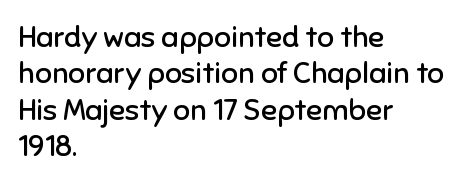
Do the characters align in a grid? No, the font is proportional. Do the letters lean? They stand straight. Alignment: flush left. Glyph-to-glyph distance matches everyday printed text. The passage shown is typeset with a sans-serif family.
